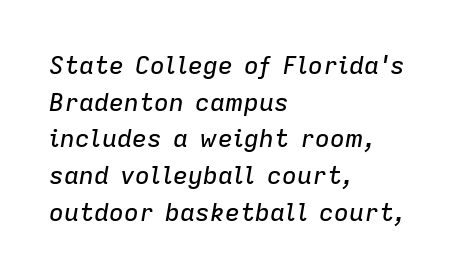
{"italic": "yes", "lean": "right", "slant_degrees": 9, "underline": "no", "align": "left", "line_spacing": "normal", "line_spacing_ratio": 1.47, "letter_spacing": "normal", "letter_spacing_em": 0.0, "glyph_px": 25}
